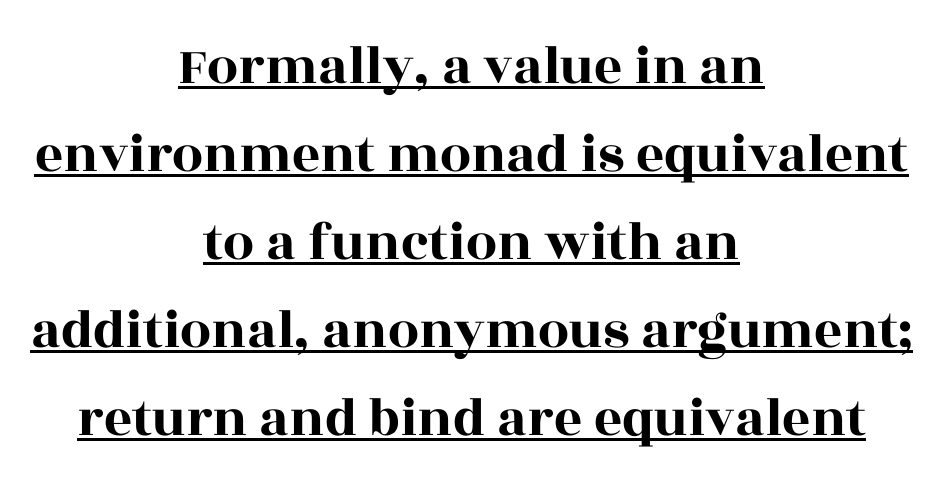
Q: Is the text italic (slanted)? A: No, it is upright.
Q: Is the typeface a serif or a sans-serif typeface? A: Serif.
Q: Is the text underlined? A: Yes.
Q: How is the paragraph aligned? A: Centered.
Q: Is the spacing between letters normal or unusually wide? A: Normal.
Q: Is the spacing between lines tight, normal or loose? A: Normal.
Q: Width (condensed, normal, or wide)? A: Wide.
Q: x-height? A: Large.
Q: Monospaced? A: No.
